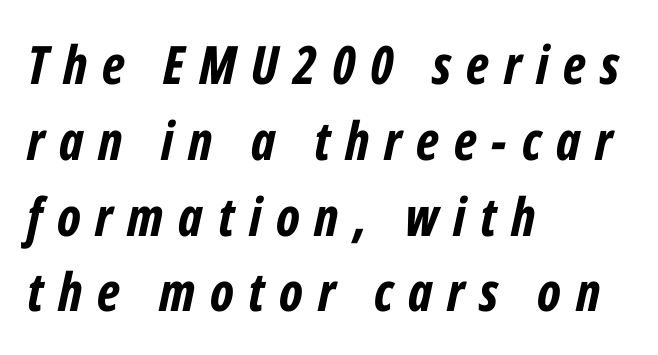
{"italic": "yes", "lean": "right", "slant_degrees": 12, "bold": "yes", "weight": "bold", "width": "condensed", "stroke_contrast": "low", "x_height": "medium", "monospaced": "no", "underline": "no", "align": "left", "line_spacing": "normal", "line_spacing_ratio": 1.43, "letter_spacing": "wide", "letter_spacing_em": 0.28, "glyph_px": 53}
